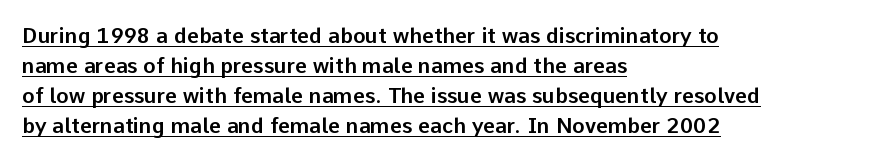
The image shows 21 px text type, upright; set left-aligned, normal line spacing (1.43x), normal letter spacing, underlined.
